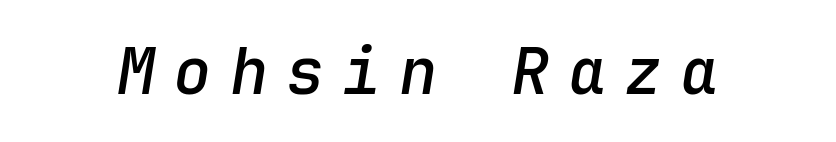
Q: Is the text bold? A: Semi-bold.
Q: Is the text italic (slanted)? A: Yes, it leans right by about 9 degrees.
Q: Is the text underlined? A: No.
Q: Is the spacing between letters normal or unusually wide? A: Unusually wide.
Q: Width (condensed, normal, or wide)? A: Normal.
Q: Stroke contrast? A: Low.
Q: x-height? A: Medium.
Q: Monospaced? A: Yes.
